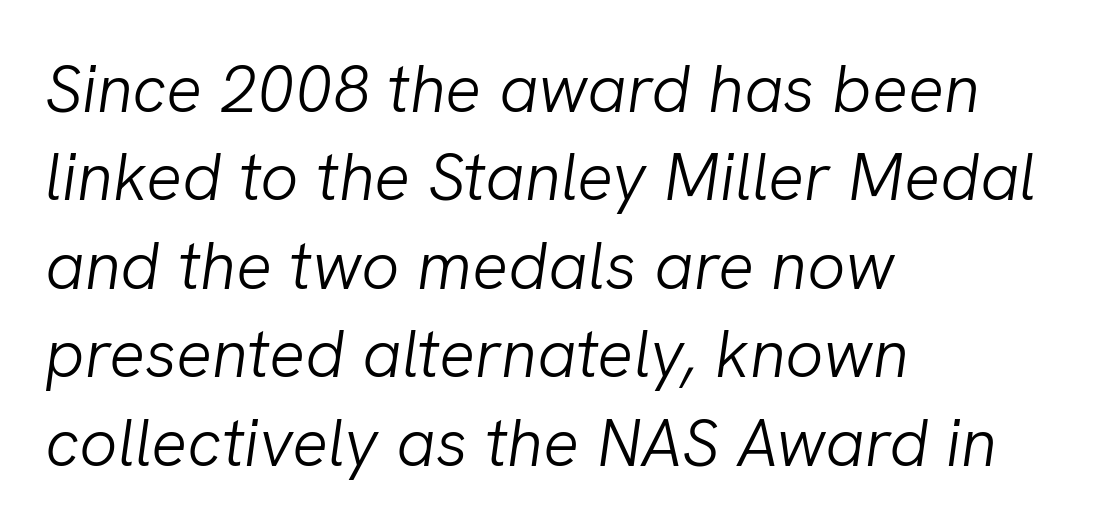
{"italic": "yes", "lean": "right", "slant_degrees": 8, "bold": "no", "weight": "light", "width": "normal", "stroke_contrast": "low", "x_height": "medium", "monospaced": "no", "underline": "no", "align": "left", "line_spacing": "normal", "line_spacing_ratio": 1.32, "letter_spacing": "normal", "letter_spacing_em": 0.0, "glyph_px": 67}
